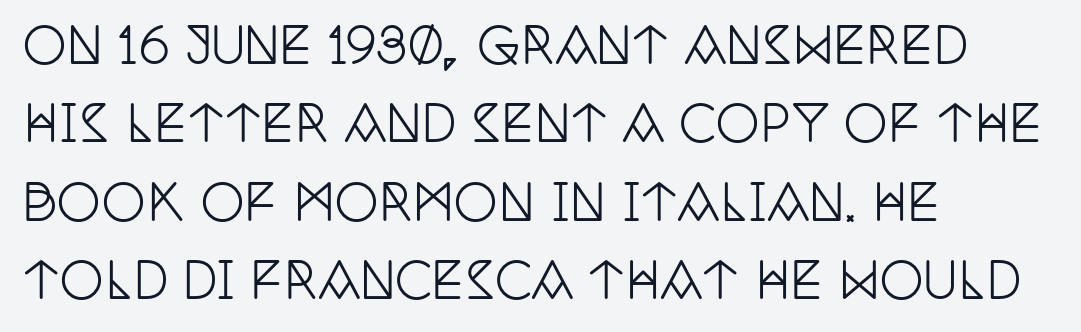
Q: Is the text italic (slanted)? A: No, it is upright.
Q: Is the typeface a serif or a sans-serif typeface? A: Serif.
Q: Is the text underlined? A: No.
Q: How is the paragraph aligned? A: Left-aligned.
Q: Is the spacing between letters normal or unusually wide? A: Normal.
Q: Is the spacing between lines tight, normal or loose? A: Normal.
Q: Width (condensed, normal, or wide)? A: Condensed.
Q: Stroke contrast? A: Low.
Q: x-height? A: Large.
Q: Monospaced? A: No.
